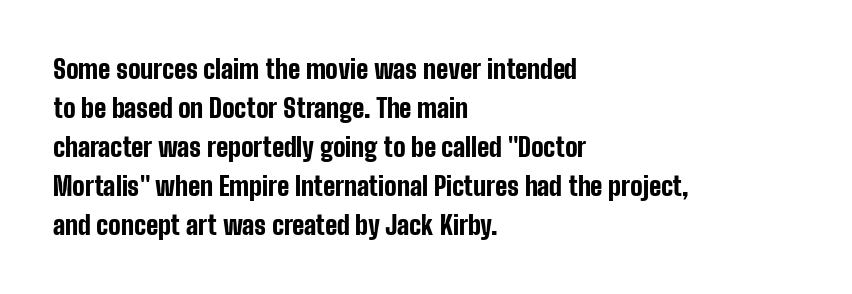
Successive baselines arrive at the customary interval. Nope, not italic — everything's standing straight. Stroke thickness is high; the sample reads as a true bold. Line starts are locked; line ends wander. Clear beneath every line of the passage. The line texture is even and compact thanks to regular tracking.
